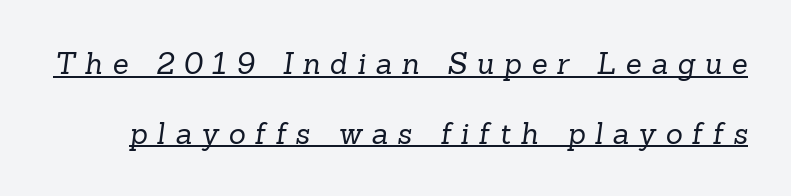
Q: Is the text bold? A: No.
Q: Is the typeface a serif or a sans-serif typeface? A: Serif.
Q: Is the text underlined? A: Yes.
Q: Is the spacing between letters normal or unusually wide? A: Unusually wide.
Q: Is the spacing between lines tight, normal or loose? A: Loose.
Q: Width (condensed, normal, or wide)? A: Normal.
Q: Stroke contrast? A: Low.
Q: x-height? A: Medium.
Q: Monospaced? A: No.
